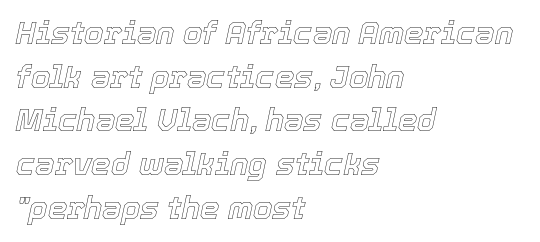
{"italic": "yes", "lean": "right", "slant_degrees": 12, "width": "normal", "x_height": "medium", "monospaced": "no", "underline": "no", "align": "left", "line_spacing": "normal", "line_spacing_ratio": 1.41, "letter_spacing": "normal", "letter_spacing_em": 0.0, "glyph_px": 31}
